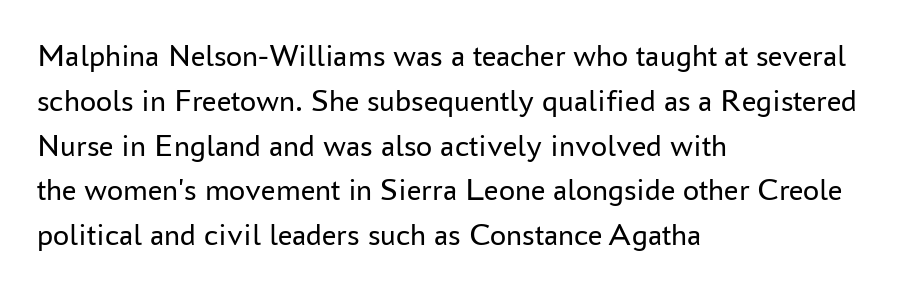
Q: Is the text bold? A: No.
Q: Is the text italic (slanted)? A: No, it is upright.
Q: Is the typeface a serif or a sans-serif typeface? A: Sans-serif.
Q: Is the text underlined? A: No.
Q: How is the paragraph aligned? A: Left-aligned.
Q: Is the spacing between letters normal or unusually wide? A: Normal.
Q: Is the spacing between lines tight, normal or loose? A: Normal.
Q: Width (condensed, normal, or wide)? A: Normal.
Q: Stroke contrast? A: Low.
Q: x-height? A: Medium.
Q: Monospaced? A: No.
